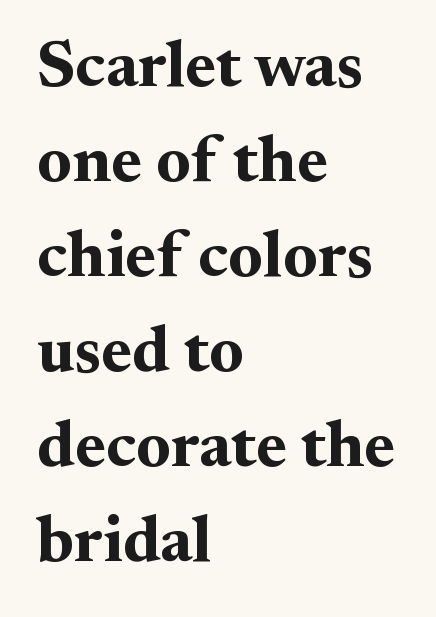
Q: Is the text bold? A: Yes.
Q: Is the text italic (slanted)? A: No, it is upright.
Q: Is the typeface a serif or a sans-serif typeface? A: Serif.
Q: Is the text underlined? A: No.
Q: How is the paragraph aligned? A: Left-aligned.
Q: Is the spacing between letters normal or unusually wide? A: Normal.
Q: Is the spacing between lines tight, normal or loose? A: Normal.
Q: Width (condensed, normal, or wide)? A: Normal.
Q: Stroke contrast? A: Medium.
Q: x-height? A: Small.
Q: Monospaced? A: No.
